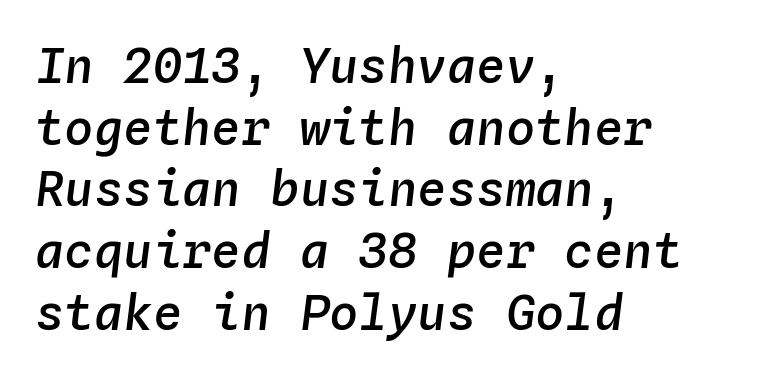
{"italic": "yes", "lean": "right", "slant_degrees": 4, "bold": "semi", "weight": "semibold", "width": "normal", "stroke_contrast": "low", "x_height": "medium", "monospaced": "yes", "underline": "no", "align": "left", "line_spacing": "normal", "line_spacing_ratio": 1.26, "letter_spacing": "normal", "letter_spacing_em": 0.0, "glyph_px": 49}
